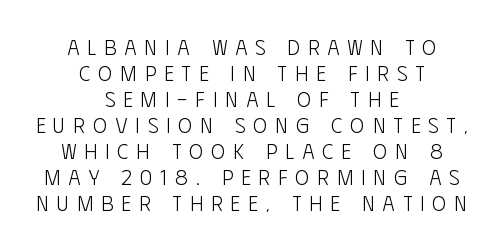
Each word looks stretched out because of the extra space between its letters. The compositor balanced each line on the midline. Quick note: underline off. No letter is thick-stroked: the sample isn't bold.
